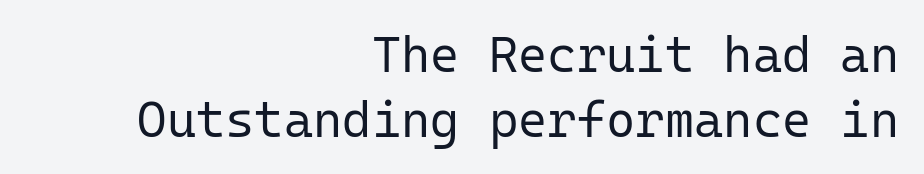
{"serif": "no", "italic": "no", "bold": "no", "weight": "regular", "width": "normal", "stroke_contrast": "low", "x_height": "medium", "monospaced": "yes", "underline": "no", "align": "right", "line_spacing": "normal", "line_spacing_ratio": 1.3, "letter_spacing": "normal", "letter_spacing_em": 0.0, "glyph_px": 50}
